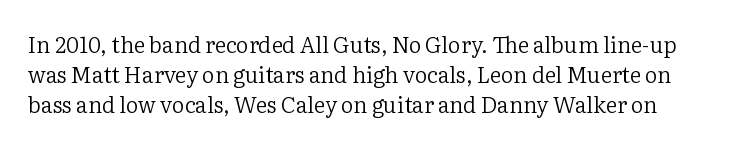
You could call the tracking neutral — neither tight nor loose. Every stem runs plumb, perpendicular to the baseline. The font is comparable to plain body text, perhaps lighter. Regular leading. The gap between lines stays unmarked.
